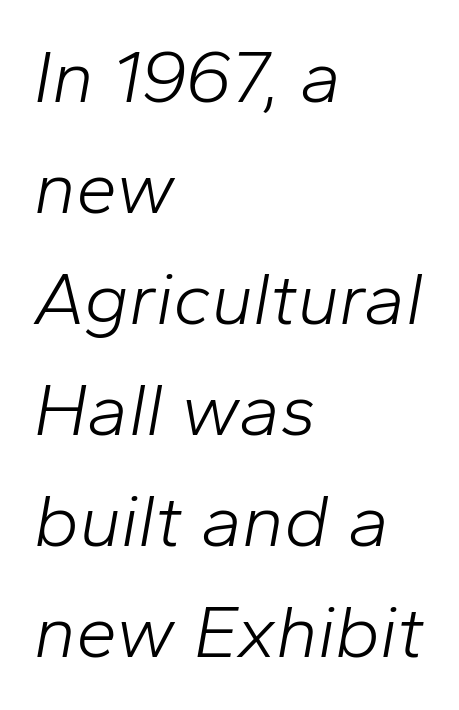
If you drew a ruler down the left edge, every line would touch it. The letters advance in unequal steps, a hallmark of proportional type. The designer left line spacing at the default. Unmarked baselines from the first word to the last.
